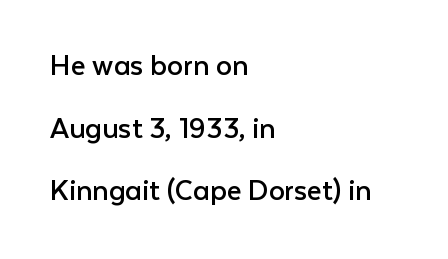
{"serif": "no", "italic": "no", "bold": "no", "weight": "regular", "width": "normal", "stroke_contrast": "low", "x_height": "medium", "monospaced": "no", "underline": "no", "align": "left", "line_spacing": "loose", "line_spacing_ratio": 1.96, "letter_spacing": "normal", "letter_spacing_em": 0.0, "glyph_px": 32}
